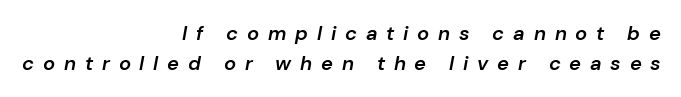
{"italic": "yes", "lean": "right", "slant_degrees": 10, "bold": "semi", "underline": "no", "align": "right", "line_spacing": "normal", "line_spacing_ratio": 1.49, "letter_spacing": "wide", "letter_spacing_em": 0.44, "glyph_px": 20}
